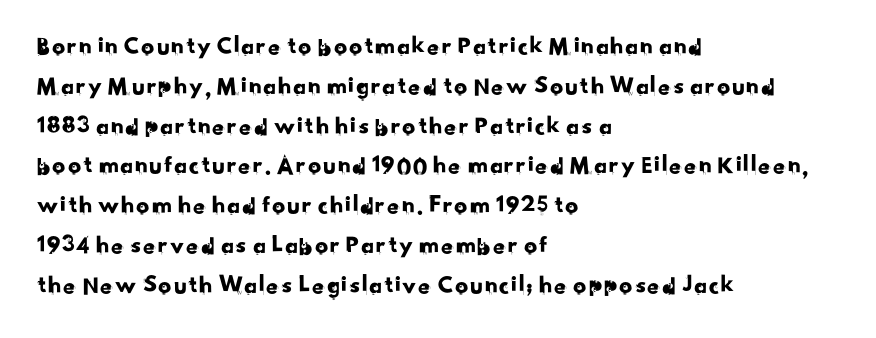
Successive baselines arrive at the customary interval. No extra tracking has been applied to these lines. Reading down the block, your eye returns to a fixed left position each line. The foot of each line stays bare and open.
